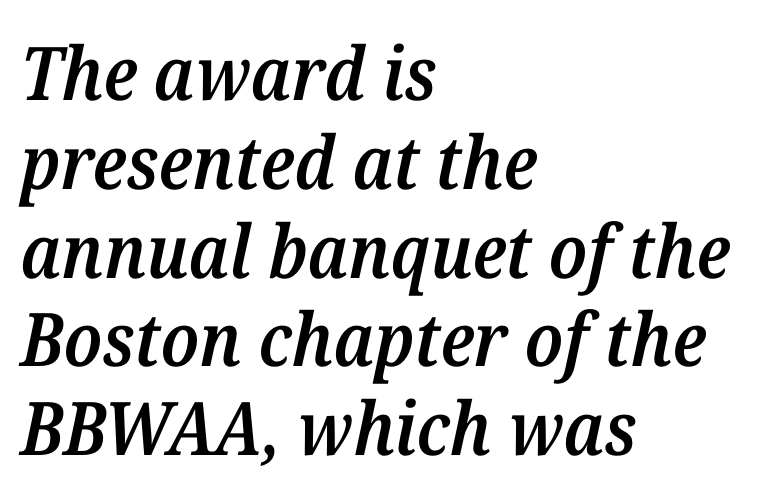
Q: Is the text bold? A: Semi-bold.
Q: Is the text italic (slanted)? A: Yes, it leans right by about 12 degrees.
Q: Is the typeface a serif or a sans-serif typeface? A: Serif.
Q: Is the text underlined? A: No.
Q: How is the paragraph aligned? A: Left-aligned.
Q: Is the spacing between letters normal or unusually wide? A: Normal.
Q: Width (condensed, normal, or wide)? A: Normal.
Q: Stroke contrast? A: Medium.
Q: x-height? A: Medium.
Q: Monospaced? A: No.
